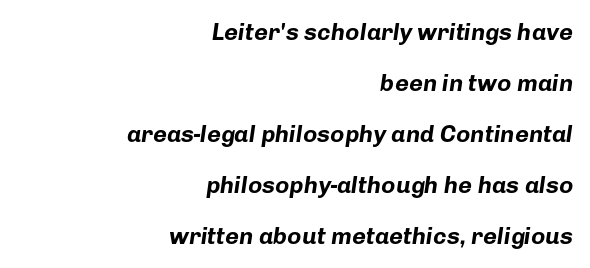
Is the letter spacing exaggerated? No — it looks like the ordinary default. Typographic density is high because the face is bold. Has an underline been added? It has not. The block of text is sparse from top to bottom, with ample space between rows. The whole block is typeset with a tilt. Horizontally, the lines are justified to the trailing edge only.
